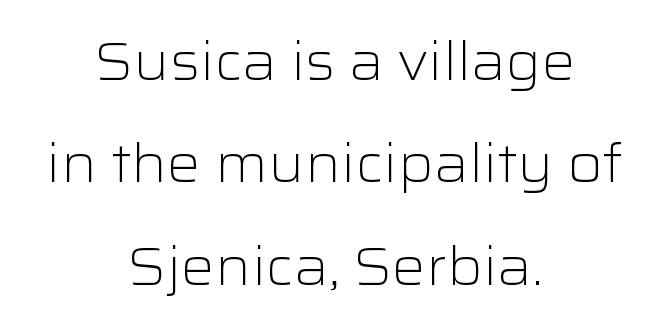
The lettering stays uniformly vertical, giving the passage a roman look. Stems and bowls with no extra thickness — not bold. Between one letter and the next there's only the usual sliver of space. The line-height multiplier appears high, well above default. Is the block centered? Yes — each line is placed symmetrically about the middle.
